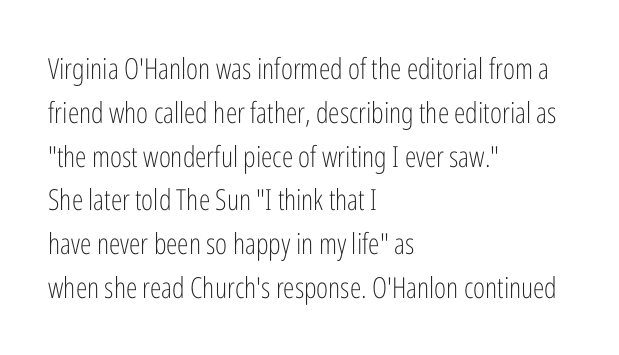
{"serif": "no", "italic": "no", "bold": "no", "weight": "light", "width": "condensed", "stroke_contrast": "low", "x_height": "medium", "monospaced": "no", "underline": "no", "align": "left", "line_spacing": "normal", "line_spacing_ratio": 1.51, "letter_spacing": "normal", "letter_spacing_em": 0.0, "glyph_px": 29}
